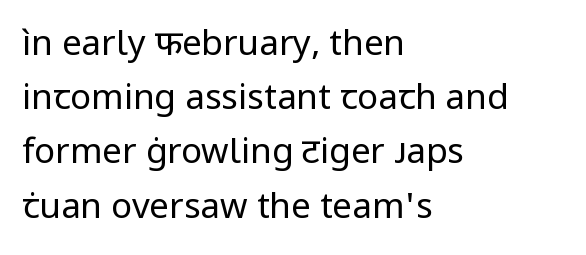
Q: Is the text bold? A: No.
Q: Is the text italic (slanted)? A: No, it is upright.
Q: Is the typeface a serif or a sans-serif typeface? A: Sans-serif.
Q: Is the text underlined? A: No.
Q: How is the paragraph aligned? A: Left-aligned.
Q: Is the spacing between letters normal or unusually wide? A: Normal.
Q: Is the spacing between lines tight, normal or loose? A: Normal.
Q: Width (condensed, normal, or wide)? A: Normal.
Q: Stroke contrast? A: Low.
Q: x-height? A: Medium.
Q: Monospaced? A: No.
